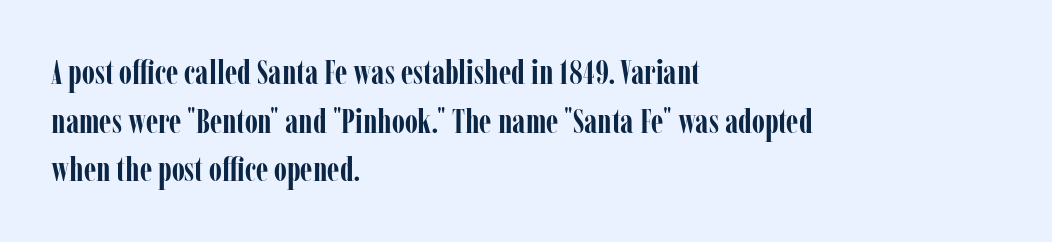
Letters rest on an invisible, unmarked baseline. The designer left line spacing at the default. These lines are rendered in a variable-pitch font. Do the letters lean? They stand straight.
